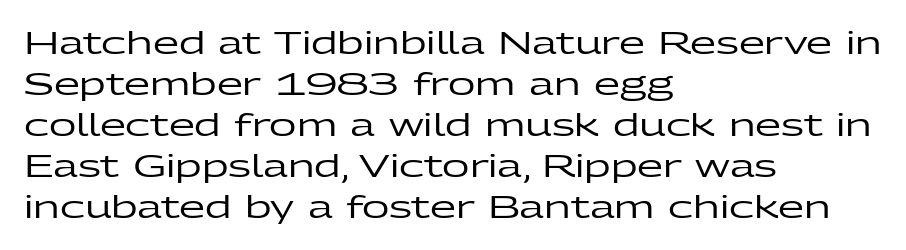
{"serif": "no", "italic": "no", "width": "wide", "stroke_contrast": "low", "x_height": "medium", "monospaced": "no", "underline": "no", "align": "left", "line_spacing": "normal", "line_spacing_ratio": 1.37, "letter_spacing": "normal", "letter_spacing_em": 0.0, "glyph_px": 30}
